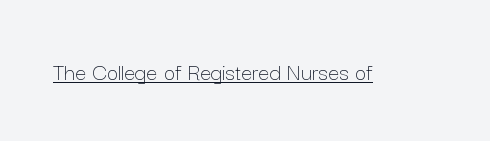
Q: Is the text bold? A: No.
Q: Is the text italic (slanted)? A: No, it is upright.
Q: Is the text underlined? A: Yes.
Q: Is the spacing between letters normal or unusually wide? A: Normal.
